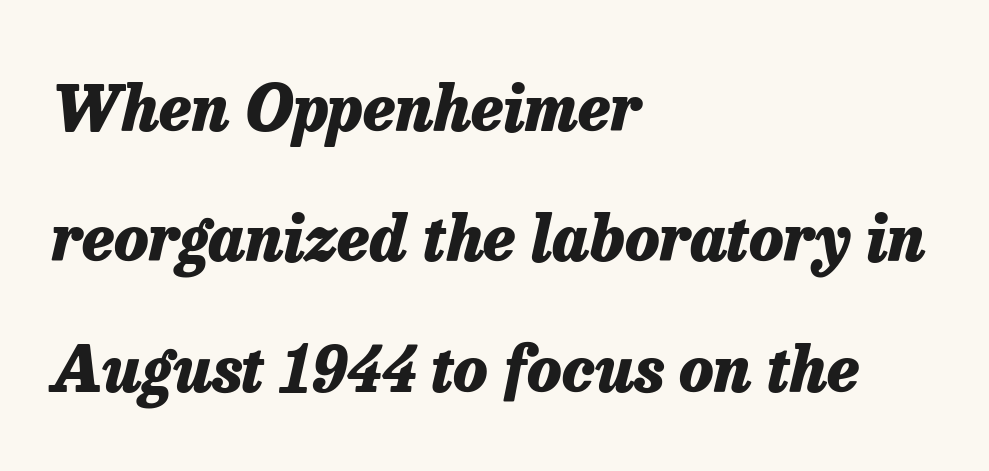
Short and long lines alike share a common starting point at left. The face used here is rendered with its standard letterfit. Each glyph is drawn with heavy, bold strokes. Check the space under the baseline: it is left empty. The rendering applies a slant to the glyphs. These lines stand farther apart than default settings would place them.
